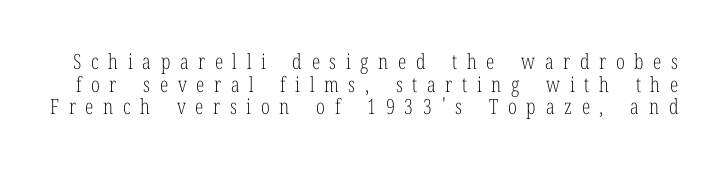
The specimen omits any rule beneath the text block's lines. Notice how descenders almost collide with the ascenders below — that's tight leading. On a weight scale, this lands at 450 or below. How are the letters spaced? Widely, with obvious added tracking.
